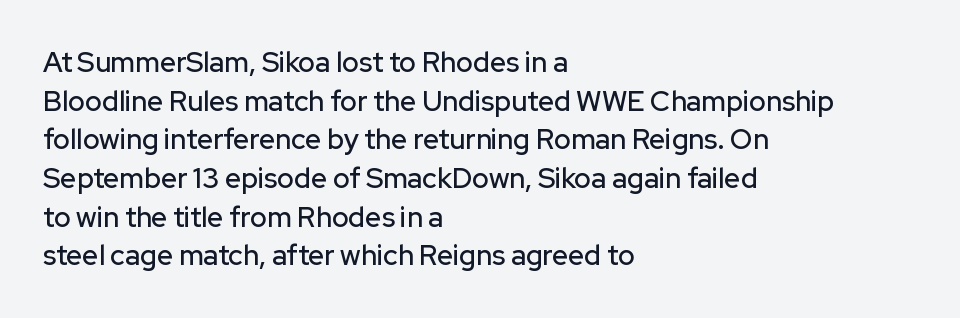
Leftover space on each line is placed entirely after the last word. Grotesque or geometric, the face here clearly has no serifs. Notice how the stems are strictly vertical — no italics here. The gap between lines stays unmarked. The face used here is proportionally spaced, like ordinary book or web type. The vertical gap from one line to the next is medium.
